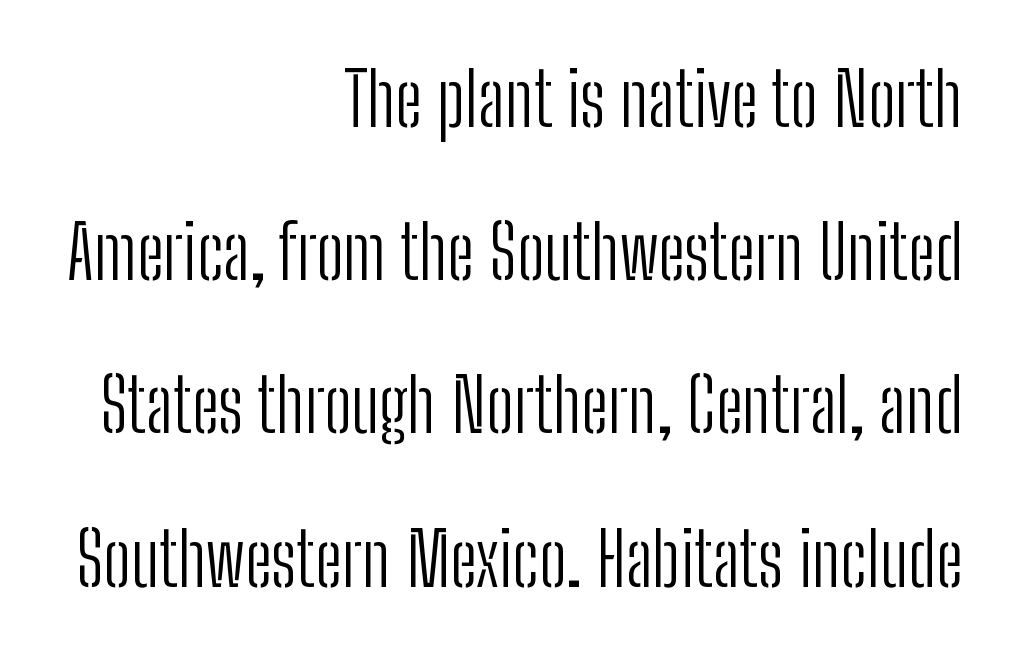
{"serif": "no", "italic": "no", "bold": "no", "weight": "light", "width": "condensed", "stroke_contrast": "low", "x_height": "medium", "monospaced": "no", "underline": "no", "align": "right", "line_spacing": "loose", "line_spacing_ratio": 2.07, "letter_spacing": "normal", "letter_spacing_em": 0.0, "glyph_px": 74}
